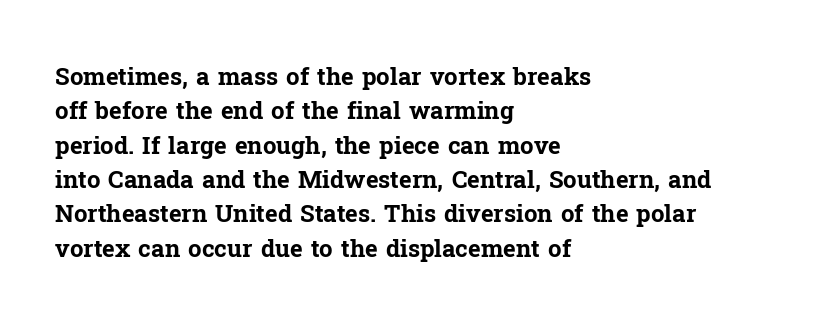
Q: Is the text bold? A: Yes.
Q: Is the text italic (slanted)? A: No, it is upright.
Q: Is the text underlined? A: No.
Q: How is the paragraph aligned? A: Left-aligned.
Q: Is the spacing between letters normal or unusually wide? A: Normal.
Q: Is the spacing between lines tight, normal or loose? A: Normal.
